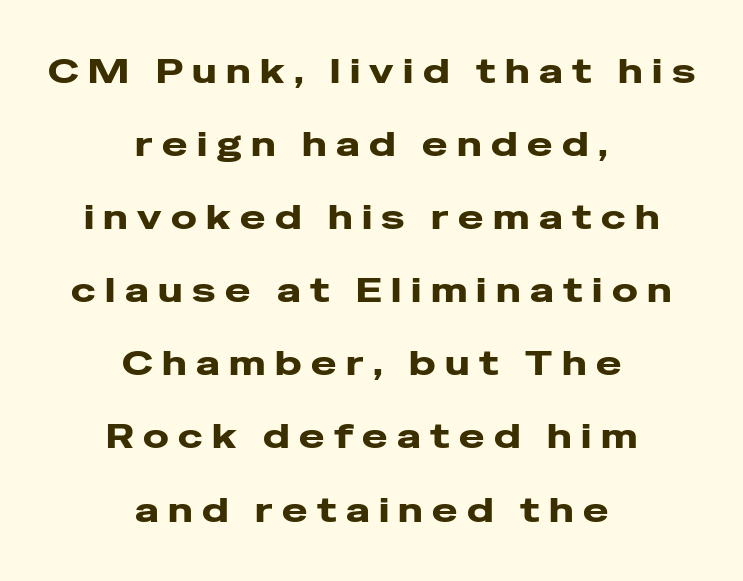
Q: Is the text italic (slanted)? A: No, it is upright.
Q: Is the typeface a serif or a sans-serif typeface? A: Sans-serif.
Q: Is the text underlined? A: No.
Q: How is the paragraph aligned? A: Centered.
Q: Is the spacing between letters normal or unusually wide? A: Unusually wide.
Q: Is the spacing between lines tight, normal or loose? A: Loose.
Q: Width (condensed, normal, or wide)? A: Wide.
Q: Stroke contrast? A: Low.
Q: x-height? A: Medium.
Q: Monospaced? A: No.
